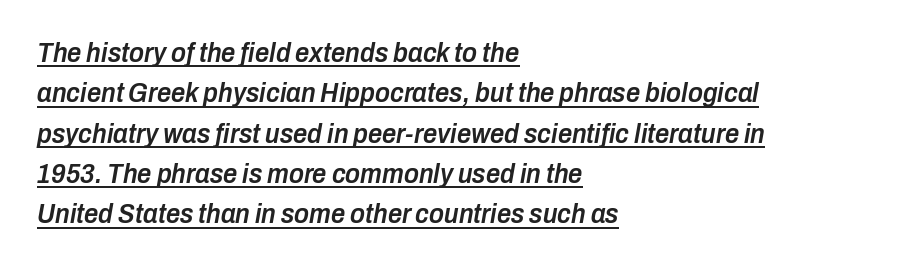
Q: Is the text bold? A: Semi-bold.
Q: Is the text italic (slanted)? A: Yes, it leans right by about 10 degrees.
Q: Is the text underlined? A: Yes.
Q: How is the paragraph aligned? A: Left-aligned.
Q: Is the spacing between letters normal or unusually wide? A: Normal.
Q: Is the spacing between lines tight, normal or loose? A: Normal.
Q: Width (condensed, normal, or wide)? A: Condensed.
Q: Stroke contrast? A: Low.
Q: x-height? A: Medium.
Q: Monospaced? A: No.
